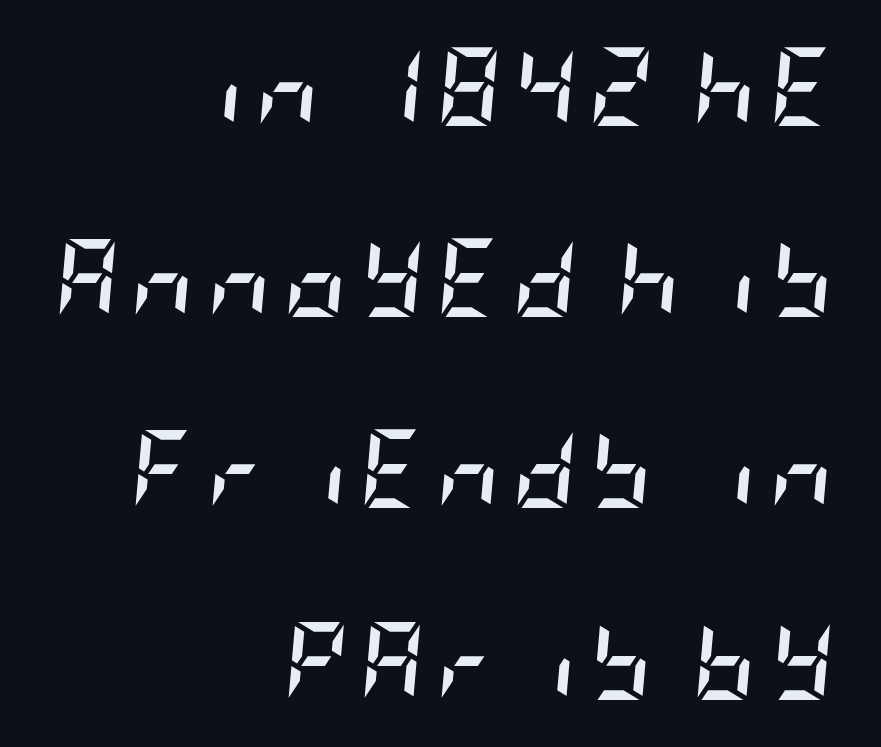
{"italic": "yes", "lean": "right", "slant_degrees": 5, "bold": "yes", "weight": "semibold", "width": "condensed", "stroke_contrast": "low", "x_height": "large", "underline": "no", "align": "right", "line_spacing": "loose", "line_spacing_ratio": 2.42, "glyph_px": 79}
